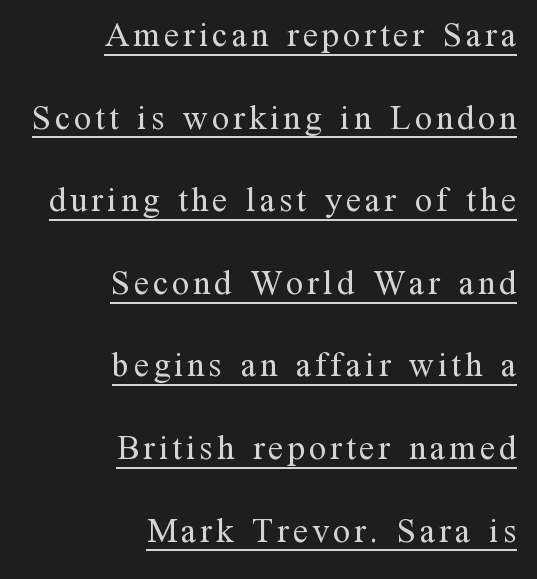
Q: Is the text bold? A: No.
Q: Is the text italic (slanted)? A: No, it is upright.
Q: Is the typeface a serif or a sans-serif typeface? A: Serif.
Q: Is the text underlined? A: Yes.
Q: How is the paragraph aligned? A: Right-aligned.
Q: Is the spacing between lines tight, normal or loose? A: Loose.
Q: Width (condensed, normal, or wide)? A: Normal.
Q: Stroke contrast? A: Medium.
Q: x-height? A: Medium.
Q: Monospaced? A: No.
